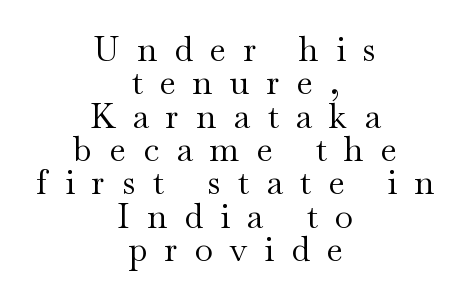
Q: Is the text bold? A: No.
Q: Is the text italic (slanted)? A: No, it is upright.
Q: Is the typeface a serif or a sans-serif typeface? A: Serif.
Q: Is the text underlined? A: No.
Q: How is the paragraph aligned? A: Centered.
Q: Is the spacing between letters normal or unusually wide? A: Unusually wide.
Q: Is the spacing between lines tight, normal or loose? A: Tight.
Q: Width (condensed, normal, or wide)? A: Wide.
Q: Stroke contrast? A: Medium.
Q: x-height? A: Small.
Q: Monospaced? A: No.
